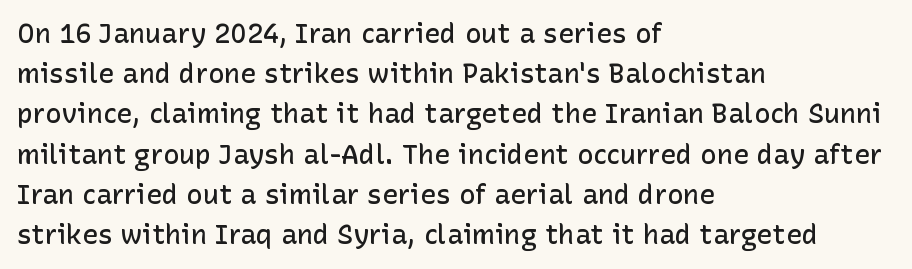
The paragraph has a hard left edge and a soft right edge. Nobody drew a line under any word here. Notice how descenders clear the ascenders below comfortably — that's standard leading. Its strokes are somewhat broadened, the hallmark of semibold type. The axis of the letterforms is exactly vertical. The letterforms sit shoulder to shoulder at normal distance.
